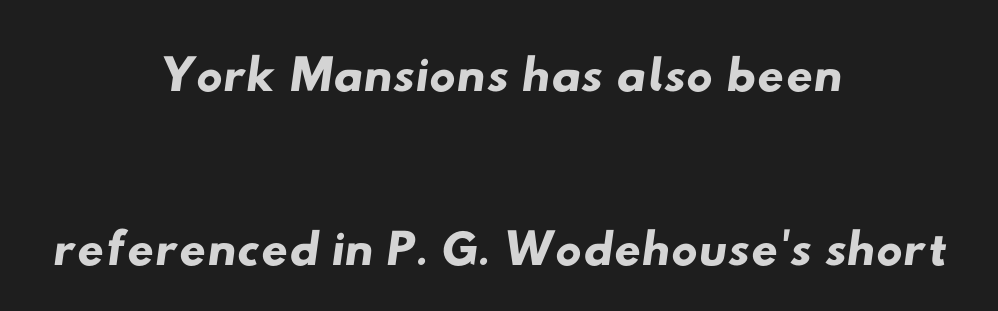
The characters display no serif detailing; their extremities are plain. The paragraph has two soft edges and a firm central axis. Anything drawn beneath the words? Only blank space. The passage shown stacks its lines with a broad gap. No extra tracking has been applied to these lines. This sample has the flowing, uneven cadence of proportional lettering.
